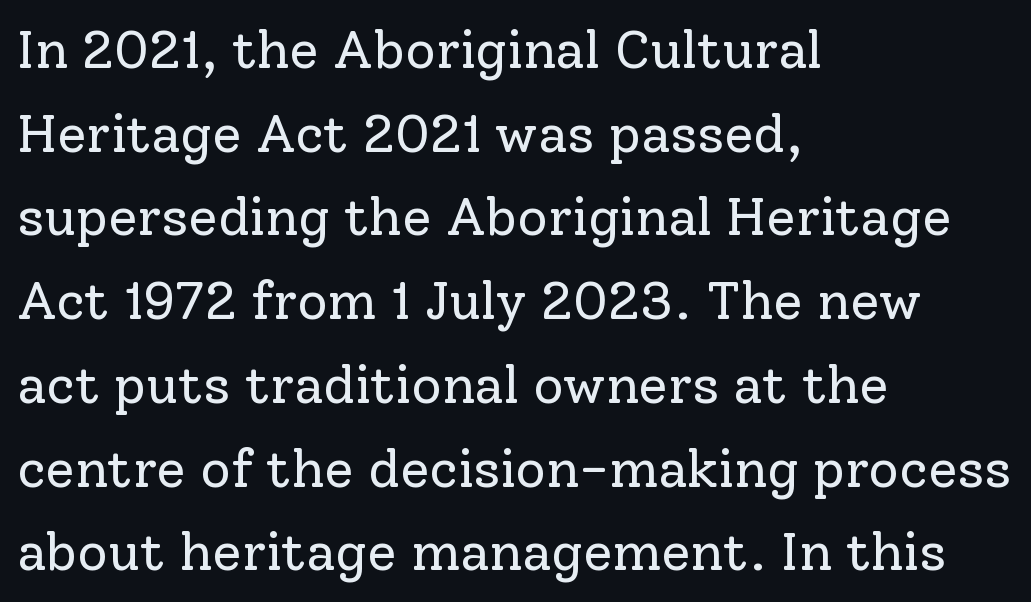
Q: Is the text bold? A: No.
Q: Is the text italic (slanted)? A: No, it is upright.
Q: Is the typeface a serif or a sans-serif typeface? A: Serif.
Q: Is the text underlined? A: No.
Q: How is the paragraph aligned? A: Left-aligned.
Q: Is the spacing between letters normal or unusually wide? A: Normal.
Q: Is the spacing between lines tight, normal or loose? A: Normal.
Q: Width (condensed, normal, or wide)? A: Normal.
Q: Stroke contrast? A: Low.
Q: x-height? A: Medium.
Q: Monospaced? A: No.
